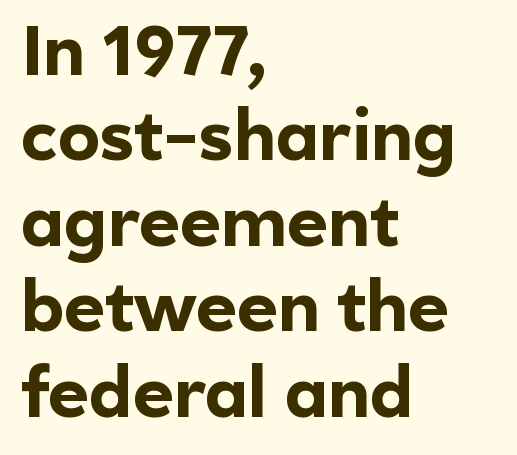
Q: Is the text bold? A: Yes.
Q: Is the text italic (slanted)? A: No, it is upright.
Q: Is the typeface a serif or a sans-serif typeface? A: Sans-serif.
Q: Is the text underlined? A: No.
Q: How is the paragraph aligned? A: Left-aligned.
Q: Is the spacing between letters normal or unusually wide? A: Normal.
Q: Width (condensed, normal, or wide)? A: Normal.
Q: x-height? A: Medium.
Q: Monospaced? A: No.
